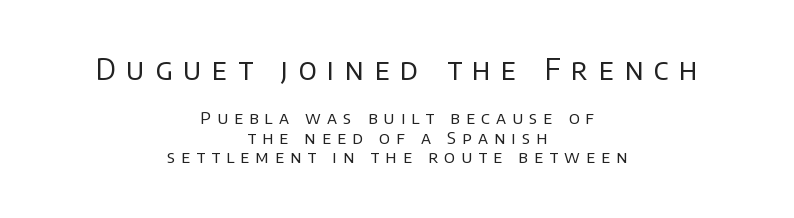
{"serif": "no", "italic": "no", "bold": "no", "weight": "regular", "width": "normal", "stroke_contrast": "low", "x_height": "large", "monospaced": "no", "underline": "no", "align": "center", "line_spacing": "tight", "line_spacing_ratio": 1.14, "letter_spacing": "wide", "letter_spacing_em": 0.36, "larger_block": "first", "size_ratio": 1.71, "glyph_px": 29}
